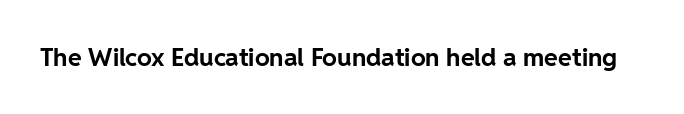
Underlining? Definitely not there. Strong, thick strokes mark this as bold type. This sample uses an upright cut, with every glyph sitting square on the baseline. A typesetter would call this zero additional tracking.
